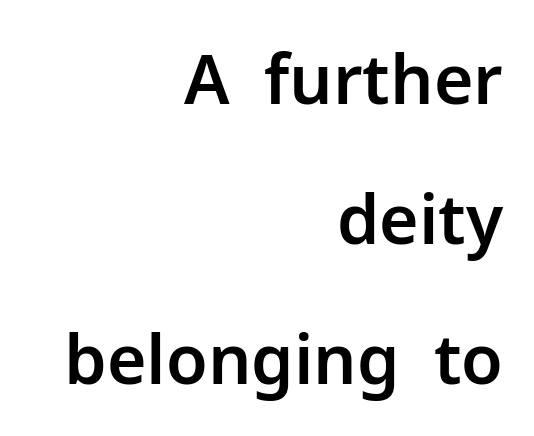
In terms of letterspacing, this is plain default setting. The foot of each line stays bare and open. These lines stand farther apart than default settings would place them. Typographically, this falls in the sans-serif category. The font's upright variant was chosen for this text.
